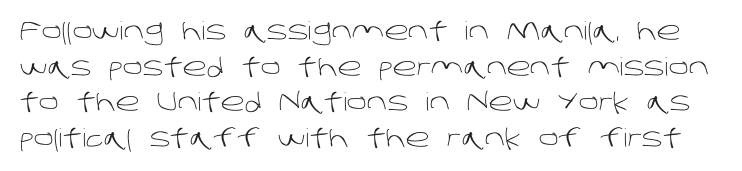
{"bold": "no", "underline": "no", "line_spacing": "normal", "line_spacing_ratio": 1.43, "letter_spacing": "normal", "letter_spacing_em": 0.0, "glyph_px": 25}
